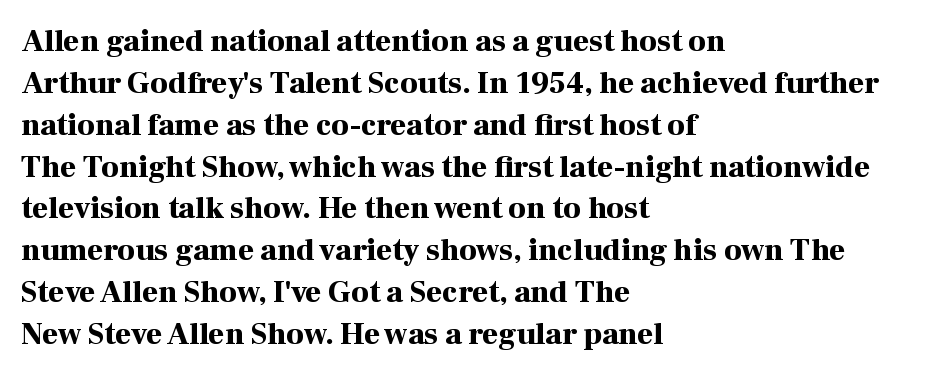
The image shows 31 px bold serif type, upright; set left-aligned, normal line spacing (1.35x), normal letter spacing, not underlined; high stroke contrast and a medium x-height.
